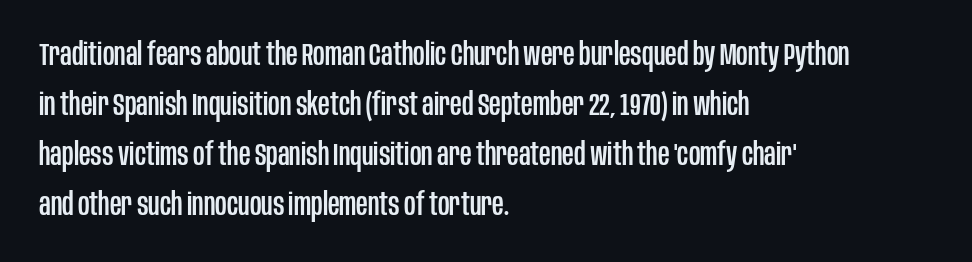
A clean baseline with only descenders dipping below it. Casual observation: everything's shoved over to the left. This sample keeps an unexceptional amount of space between lines. A typesetter would call this proportional, since set widths differ per character.
